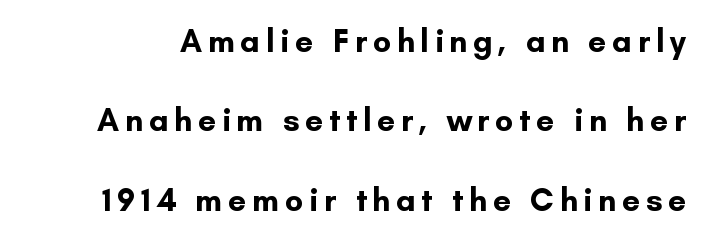
The image shows 32 px bold sans-serif type, upright; set loose line spacing (2.48x), not underlined; low stroke contrast and a small x-height.
